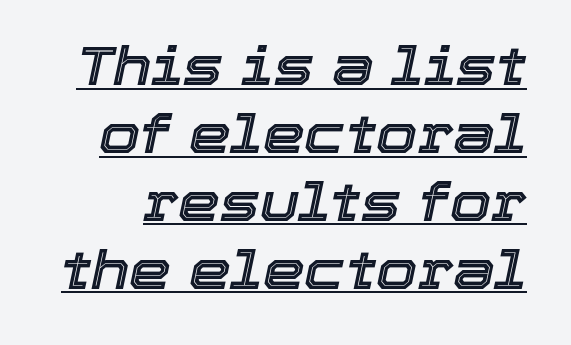
The image shows 53 px text type, italic (leaning right); set normal line spacing (1.28x), normal letter spacing, underlined; a medium x-height.
